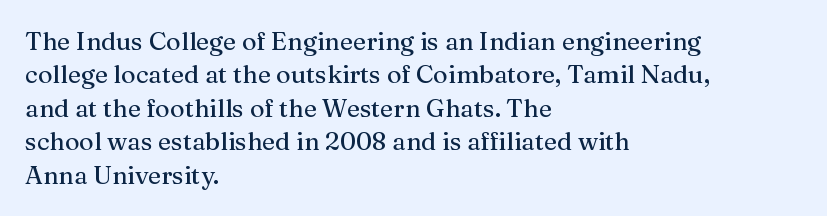
The image shows 25 px text type, upright; set left-aligned, normal line spacing (1.34x), normal letter spacing, not underlined.
